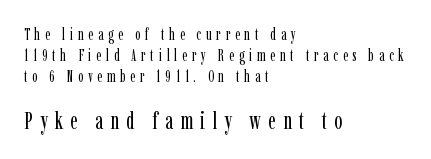
Q: Is the text bold? A: No.
Q: Is the text italic (slanted)? A: No, it is upright.
Q: Is the text underlined? A: No.
Q: How is the paragraph aligned? A: Left-aligned.
Q: Is the spacing between letters normal or unusually wide? A: Unusually wide.
Q: Is the spacing between lines tight, normal or loose? A: Normal.
Q: Which block of text is set in a larger size, the first (top) or the second (bottom)? A: The second (bottom) one.
